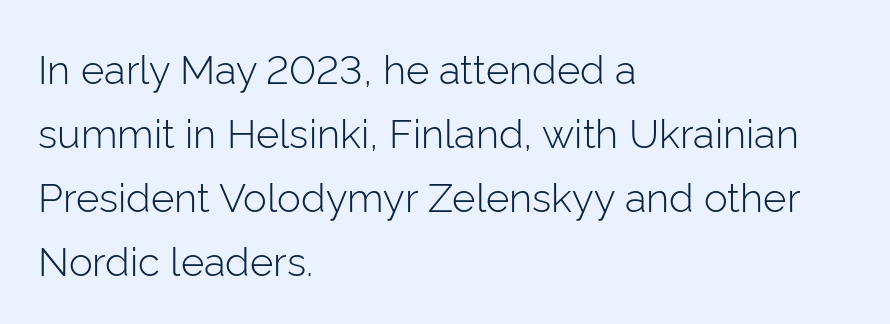
The image shows 40 px light sans-serif type, upright; set left-aligned, normal line spacing (1.6x), normal letter spacing, not underlined; low stroke contrast and a medium x-height.
